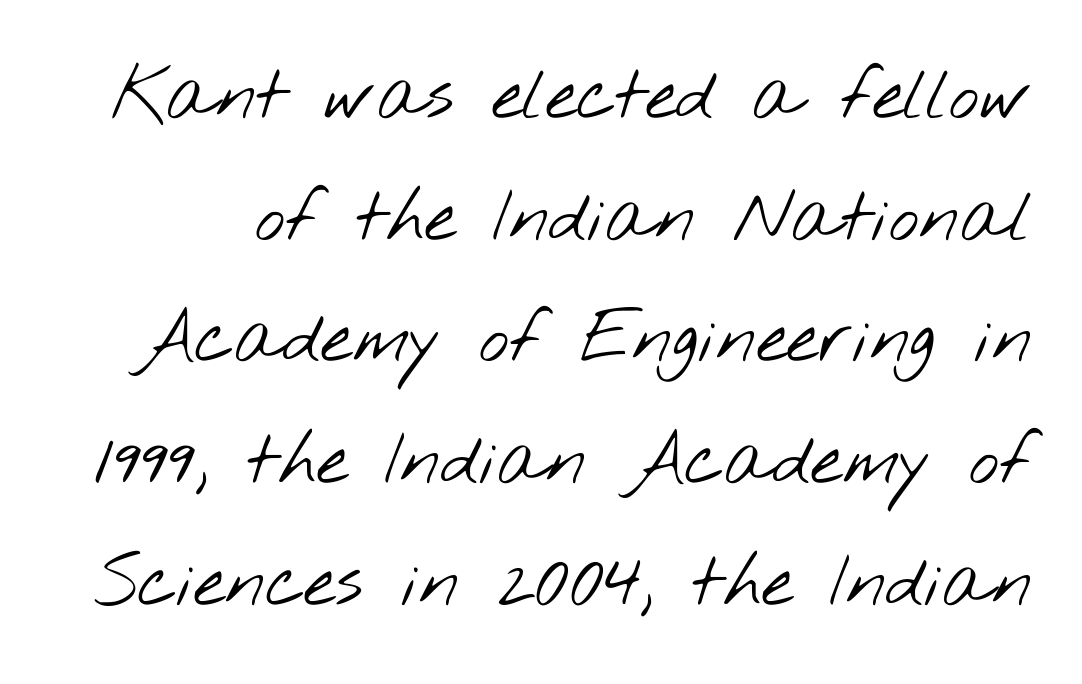
Q: Is the text bold? A: No.
Q: Is the typeface a serif or a sans-serif typeface? A: Sans-serif.
Q: Is the text underlined? A: No.
Q: Is the spacing between letters normal or unusually wide? A: Normal.
Q: Is the spacing between lines tight, normal or loose? A: Normal.
Q: Width (condensed, normal, or wide)? A: Wide.
Q: Stroke contrast? A: Low.
Q: x-height? A: Small.
Q: Monospaced? A: No.
